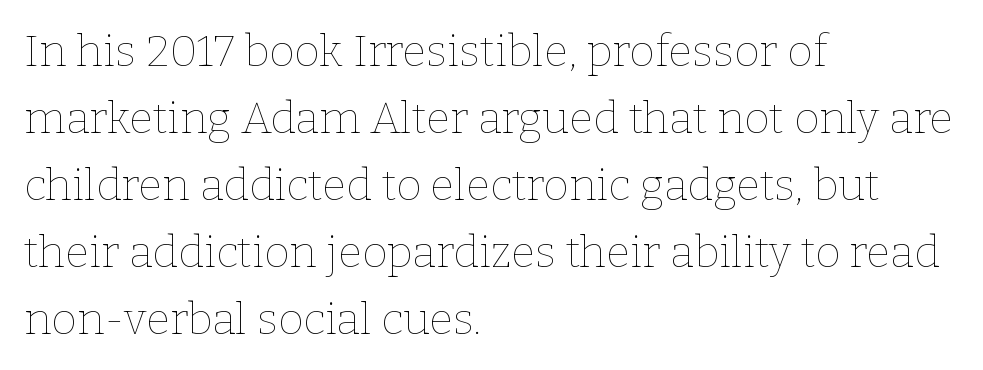
The image shows 44 px thin type, upright; set left-aligned, normal line spacing (1.52x), normal letter spacing, not underlined; low stroke contrast and a medium x-height.
